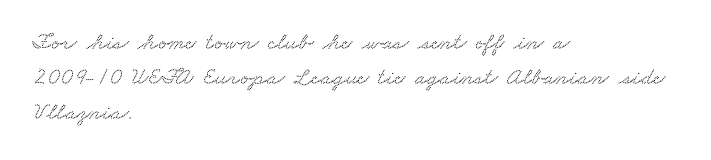
{"underline": "no", "align": "left", "line_spacing": "normal", "line_spacing_ratio": 1.46, "letter_spacing": "normal", "letter_spacing_em": 0.0, "glyph_px": 24}
